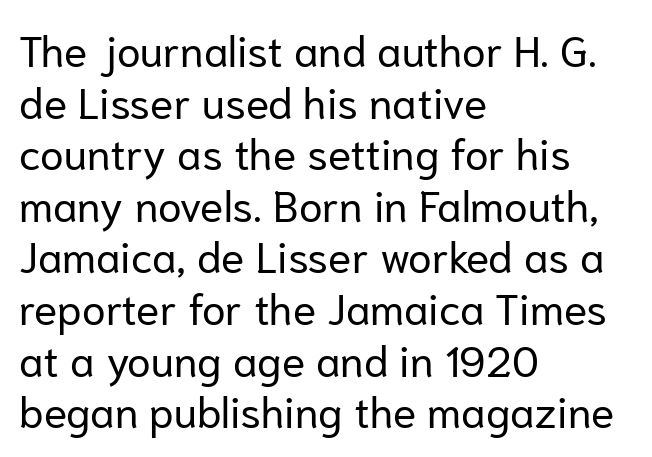
It's the straight-up-and-down kind of type. The typesetter chose a ragged-right arrangement here. Compared with typical body copy, the letter spacing here is the same. Weight: not bold — regular or lighter. The rendering uses natural spacing where letterforms have individual widths. Serif or sans? Sans — the stroke terminals are bare.
